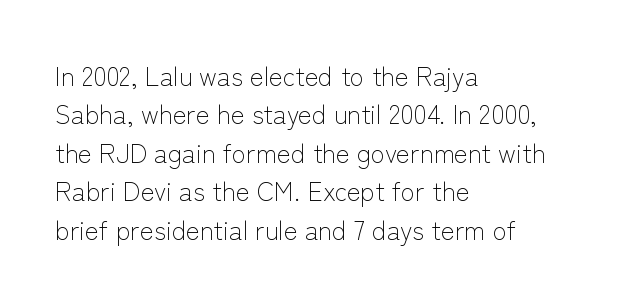
Leftover space on each line is placed entirely after the last word. The font sits on the lighter half of the weight spectrum, regular included. Here the glyphs are tracked normally, forming tight word shapes. Evenly set lines give the paragraph a standard silhouette. The area under the type is left untouched. The letters stand upright; this is a roman face.
